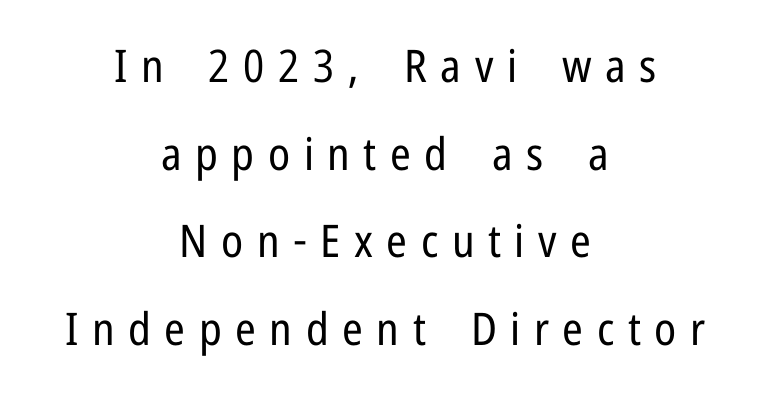
This sample is center-justified, so both line endings float freely. The zone under the glyphs is completely vacant. Line spacing here is loose. A typesetter would label this face a sans.
